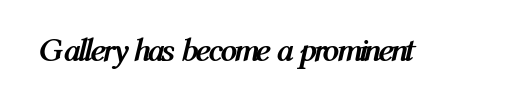
The image shows 33 px semibold, condensed type, italic (leaning right); set normal letter spacing, not underlined; medium stroke contrast and a medium x-height.
